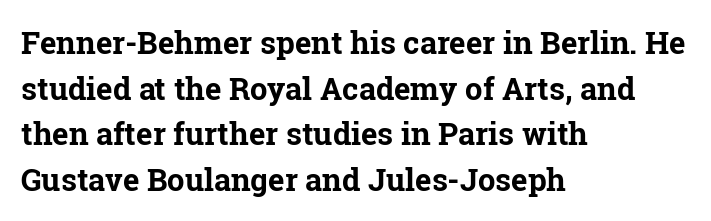
Default kerning and tracking; the words read as compact shapes. This is heavy type, rendered in bold. A bare baseline throughout the passage. The text was rendered using a seriffed face with decorative stroke endings.
